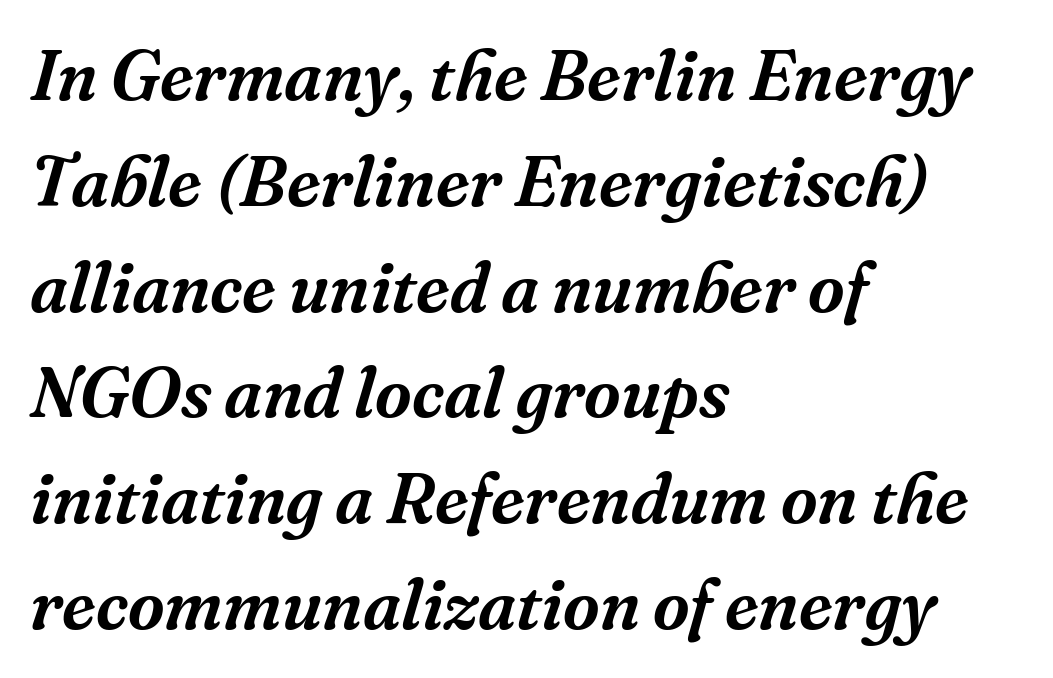
{"serif": "yes", "italic": "yes", "lean": "right", "slant_degrees": 16, "width": "normal", "stroke_contrast": "medium", "x_height": "medium", "monospaced": "no", "underline": "no", "align": "left", "line_spacing": "normal", "line_spacing_ratio": 1.49, "letter_spacing": "normal", "letter_spacing_em": 0.0, "glyph_px": 71}
